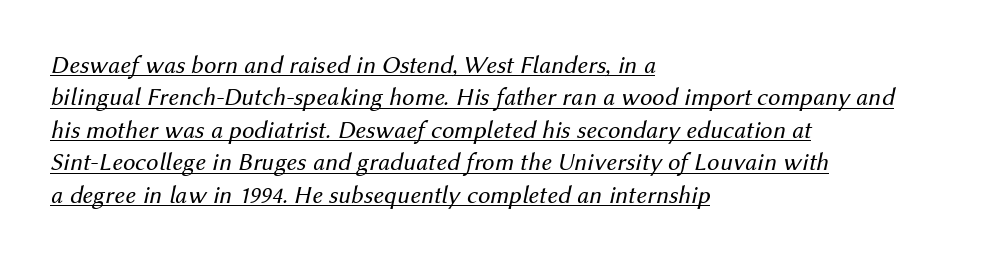
Q: Is the text bold? A: No.
Q: Is the text italic (slanted)? A: Yes, it leans right by about 12 degrees.
Q: Is the text underlined? A: Yes.
Q: How is the paragraph aligned? A: Left-aligned.
Q: Is the spacing between letters normal or unusually wide? A: Normal.
Q: Is the spacing between lines tight, normal or loose? A: Normal.
